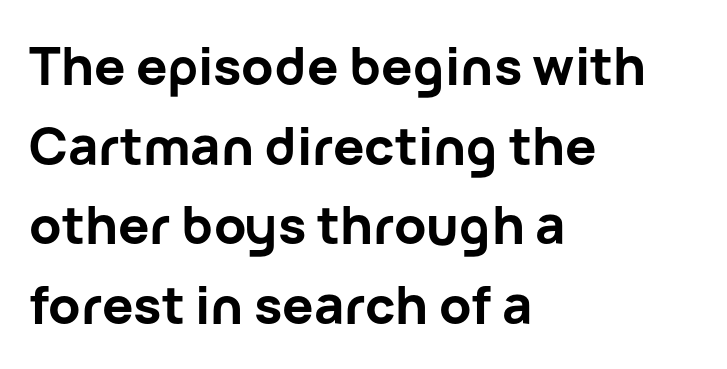
Q: Is the text bold? A: Yes.
Q: Is the text italic (slanted)? A: No, it is upright.
Q: Is the typeface a serif or a sans-serif typeface? A: Sans-serif.
Q: Is the text underlined? A: No.
Q: How is the paragraph aligned? A: Left-aligned.
Q: Is the spacing between letters normal or unusually wide? A: Normal.
Q: Is the spacing between lines tight, normal or loose? A: Normal.
Q: Width (condensed, normal, or wide)? A: Normal.
Q: Stroke contrast? A: Low.
Q: x-height? A: Medium.
Q: Monospaced? A: No.
